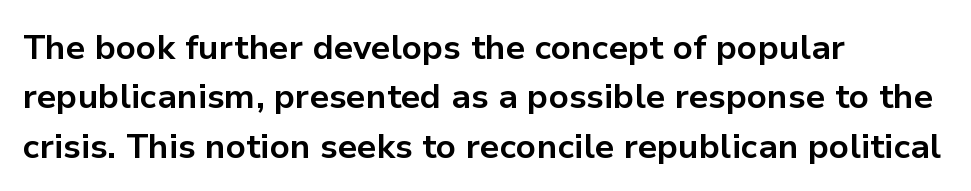
Caption: standard tracking, unaltered. Compared with a centered layout, this one pins lines to the left instead. Type style note: lacks serifs. No word sits above an underline. The rendering uses a bold face; every stroke is thick and dark. Looks like regular typesetting: each glyph gets only the width it needs.
